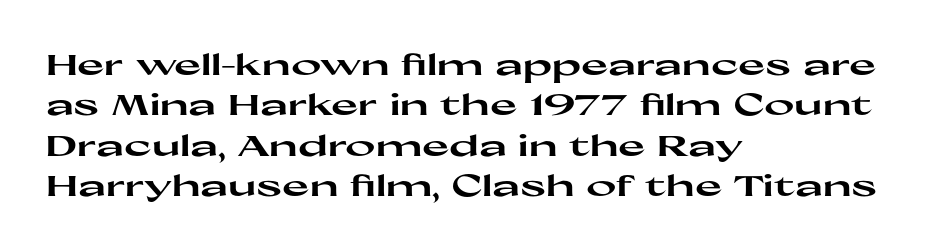
{"serif": "no", "italic": "no", "bold": "yes", "weight": "heavy", "width": "wide", "stroke_contrast": "high", "x_height": "medium", "monospaced": "no", "underline": "no", "align": "left", "line_spacing": "normal", "line_spacing_ratio": 1.39, "letter_spacing": "normal", "letter_spacing_em": 0.0, "glyph_px": 29}
